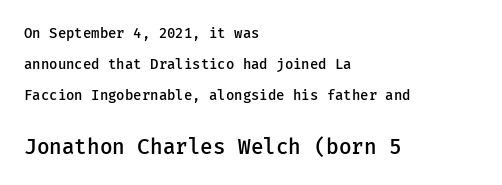
The image shows 21 px text type, upright; set left-aligned, loose line spacing (2.23x), normal letter spacing, not underlined; the second (bottom) block is 1.5x larger.
